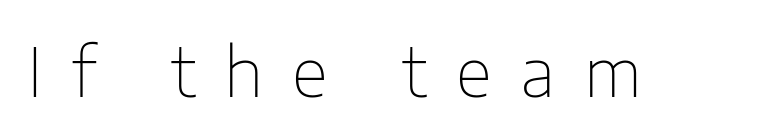
Q: Is the text bold? A: No.
Q: Is the text italic (slanted)? A: No, it is upright.
Q: Is the typeface a serif or a sans-serif typeface? A: Sans-serif.
Q: Is the text underlined? A: No.
Q: Is the spacing between letters normal or unusually wide? A: Unusually wide.
Q: Width (condensed, normal, or wide)? A: Normal.
Q: Stroke contrast? A: Low.
Q: x-height? A: Medium.
Q: Monospaced? A: No.
